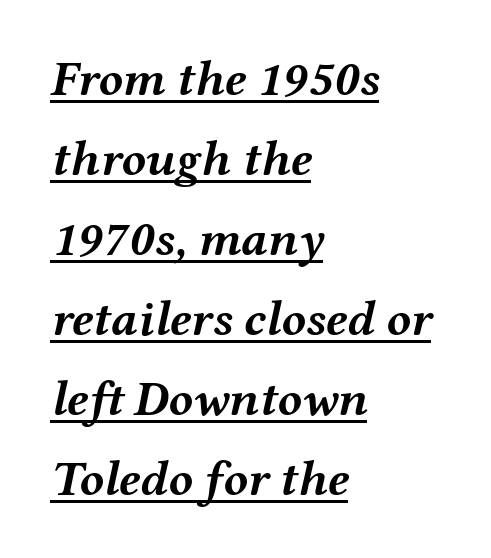
The characters look thick and weighty, a clear bold. Caption: lettering with a line underneath. In CSS terms this would be text-align: left. The letterforms sit shoulder to shoulder at normal distance. The face used here is proportionally spaced, like ordinary book or web type.
